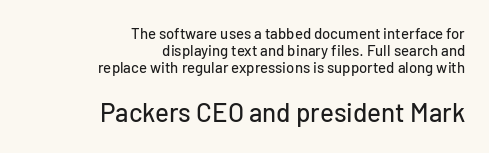
{"italic": "no", "underline": "no", "align": "right", "line_spacing": "tight", "line_spacing_ratio": 1.14, "letter_spacing": "normal", "letter_spacing_em": 0.0, "larger_block": "second", "size_ratio": 1.73, "glyph_px": 26}
